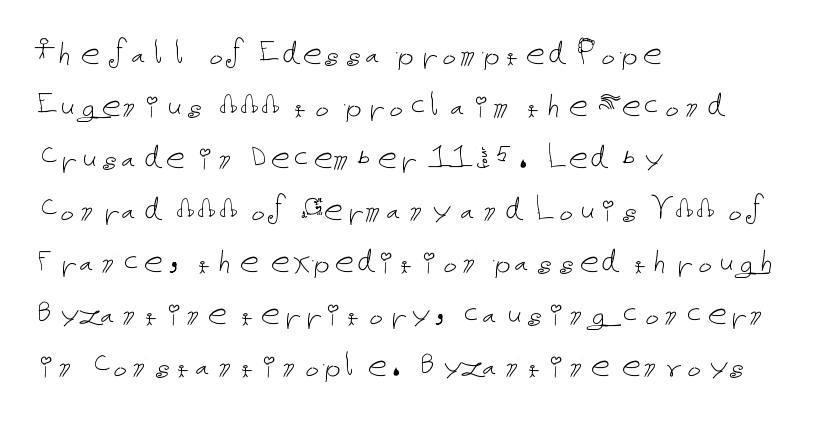
Upright lettering throughout. Alignment: flush left. How are the letters spaced? Ordinarily, with no added tracking. Nobody drew a line under any word here. The lines sit at an ordinary, default distance from one another. The typesetting does not lean heavy: it is not bold.
